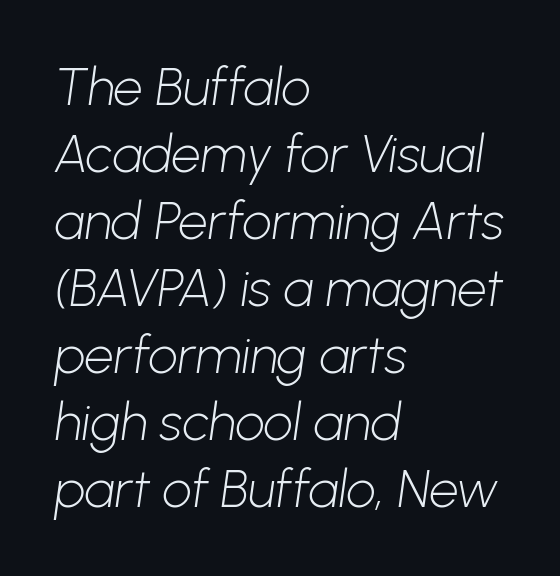
Casual observation: everything's shoved over to the left. Caption: face not bold, strokes unweighted. The line-height multiplier appears to be the usual default. The passage shown is typed in a proportional face where columns would drift. Students, note that the glyphs here touch the page at normal intervals. The characters display no serif detailing; their extremities are plain.
